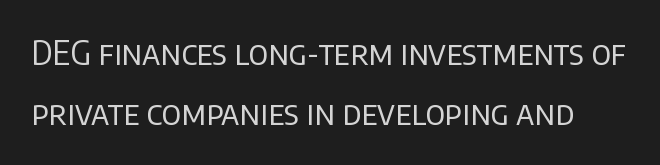
Q: Is the text bold? A: No.
Q: Is the text italic (slanted)? A: No, it is upright.
Q: Is the typeface a serif or a sans-serif typeface? A: Sans-serif.
Q: Is the text underlined? A: No.
Q: Is the spacing between letters normal or unusually wide? A: Normal.
Q: Width (condensed, normal, or wide)? A: Normal.
Q: Stroke contrast? A: Low.
Q: x-height? A: Large.
Q: Monospaced? A: No.
